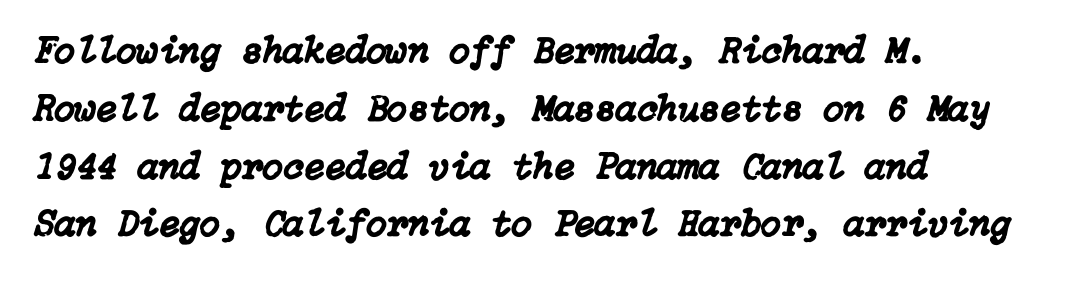
Q: Is the text italic (slanted)? A: Yes, it leans right by about 15 degrees.
Q: Is the text underlined? A: No.
Q: How is the paragraph aligned? A: Left-aligned.
Q: Is the spacing between letters normal or unusually wide? A: Normal.
Q: Is the spacing between lines tight, normal or loose? A: Normal.
Q: Width (condensed, normal, or wide)? A: Normal.
Q: Stroke contrast? A: Low.
Q: x-height? A: Medium.
